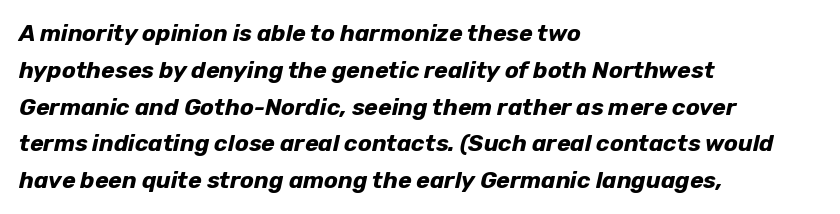
The image shows 23 px bold type, italic (leaning right); set left-aligned, normal line spacing (1.6x), normal letter spacing, not underlined.
